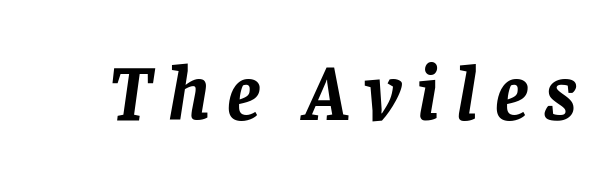
Q: Is the text bold? A: Yes.
Q: Is the text italic (slanted)? A: Yes, it leans right by about 8 degrees.
Q: Is the typeface a serif or a sans-serif typeface? A: Serif.
Q: Is the text underlined? A: No.
Q: Is the spacing between letters normal or unusually wide? A: Unusually wide.
Q: Width (condensed, normal, or wide)? A: Normal.
Q: Stroke contrast? A: Low.
Q: x-height? A: Large.
Q: Monospaced? A: No.
